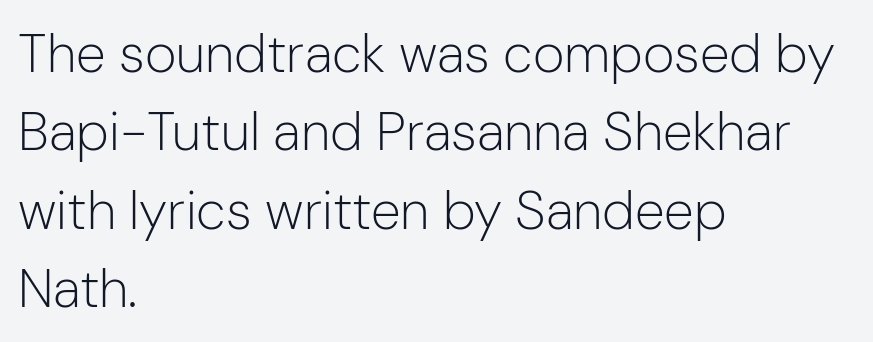
The image shows 54 px light sans-serif type, upright; set left-aligned, normal line spacing (1.45x), normal letter spacing, not underlined; low stroke contrast and a medium x-height.
